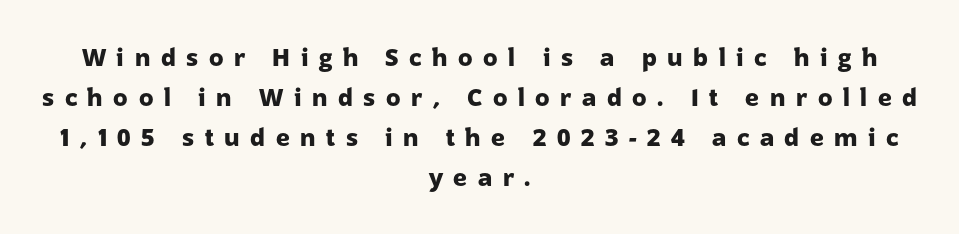
Stroke thickness is high; the sample reads as a true bold. Words appear elongated and porous because spacing is wide. This sample keeps an unexceptional amount of space between lines. If you folded the block vertically in half, each line would mirror itself in length. A clean baseline with only descenders dipping below it. This is the regular roman posture of the typeface.
